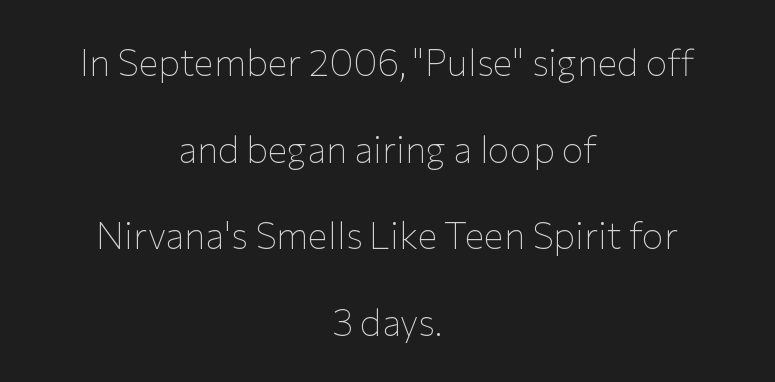
The image shows 37 px thin sans-serif type, upright; set centered, loose line spacing (2.34x), normal letter spacing, not underlined; low stroke contrast and a medium x-height.
